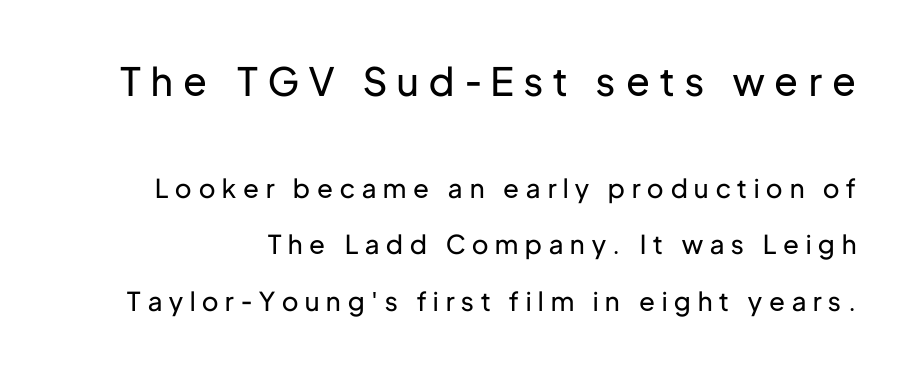
Honestly, there is no underline to notice here at all. Does extra space separate the letters? Yes, quite a lot of it. The letters advance in unequal steps, a hallmark of proportional type. Quick note: interline space is abundant. Nope, not italic — everything's standing straight.
